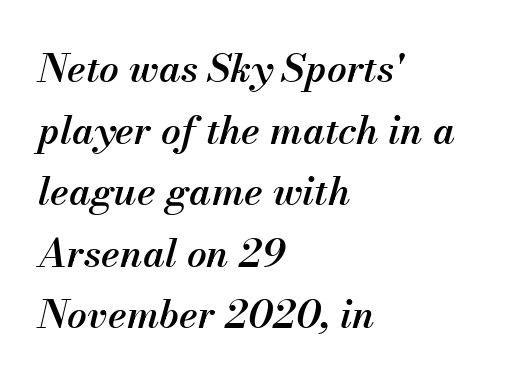
Q: Is the text bold? A: Semi-bold.
Q: Is the text italic (slanted)? A: Yes, it leans right by about 13 degrees.
Q: Is the text underlined? A: No.
Q: How is the paragraph aligned? A: Left-aligned.
Q: Is the spacing between letters normal or unusually wide? A: Normal.
Q: Is the spacing between lines tight, normal or loose? A: Normal.
Q: Width (condensed, normal, or wide)? A: Normal.
Q: Stroke contrast? A: Medium.
Q: x-height? A: Small.
Q: Monospaced? A: No.
